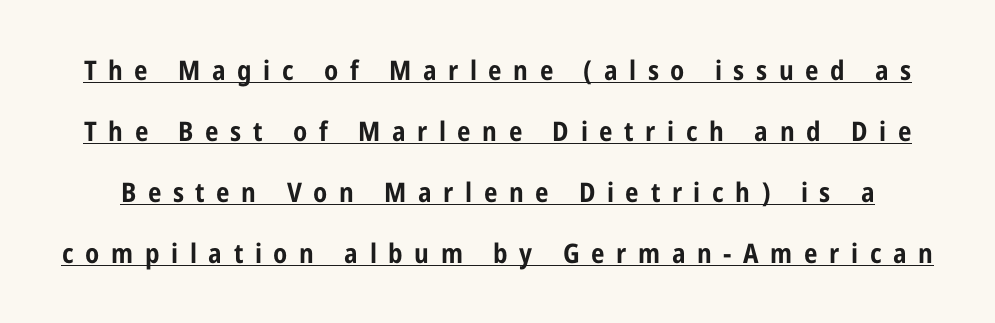
{"italic": "no", "bold": "yes", "underline": "yes", "line_spacing": "loose", "line_spacing_ratio": 2.26, "letter_spacing": "wide", "letter_spacing_em": 0.43, "glyph_px": 27}
